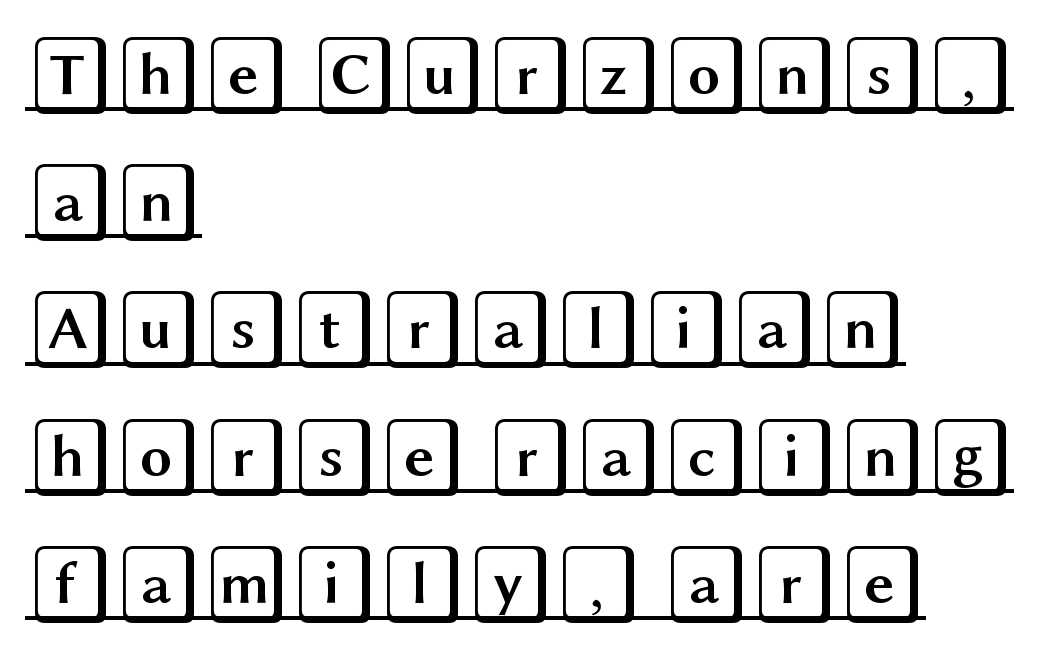
The image shows 80 px wide type, upright; set left-aligned, normal line spacing (1.59x), normal letter spacing, underlined; a large x-height.
